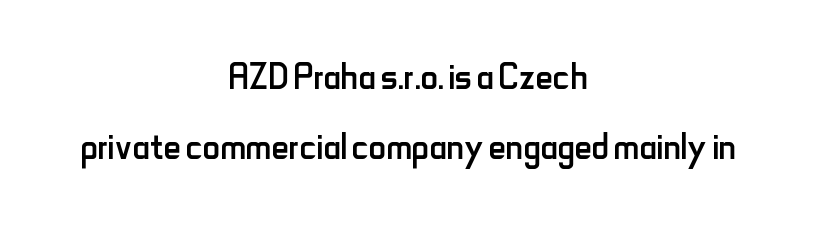
{"serif": "no", "italic": "no", "bold": "no", "weight": "regular", "width": "condensed", "stroke_contrast": "low", "x_height": "small", "monospaced": "no", "underline": "no", "align": "center", "line_spacing": "normal", "line_spacing_ratio": 1.45, "letter_spacing": "normal", "letter_spacing_em": 0.0, "glyph_px": 48}
